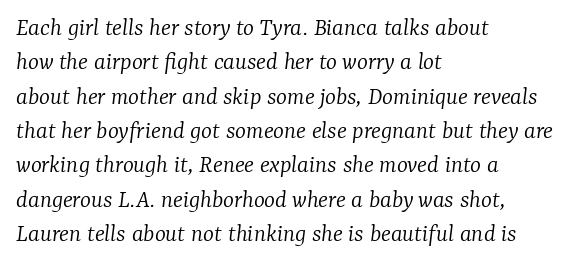
Typeset ragged right — the left edge is the straight one. The space directly below the letters is spotless. Compared with ordinary roman type, these characters are visibly tilted. The weight tops out at a normal text grade. Line spacing here is normal. What stands out about the letter spacing? Nothing — it is the standard amount.
